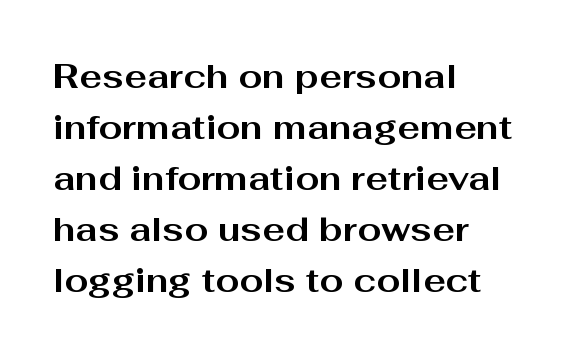
The image shows 34 px bold, wide sans-serif type, upright; set left-aligned, normal line spacing (1.5x), normal letter spacing, not underlined; medium stroke contrast and a medium x-height.
